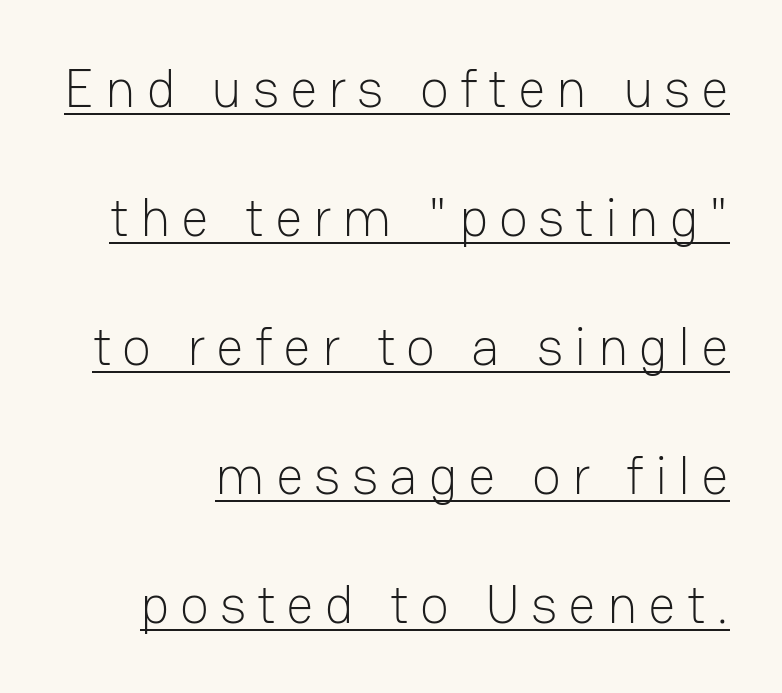
The image shows 54 px light sans-serif type, upright; set loose line spacing (2.39x), unusually wide letter spacing (+0.2 em), underlined; low stroke contrast and a medium x-height.
